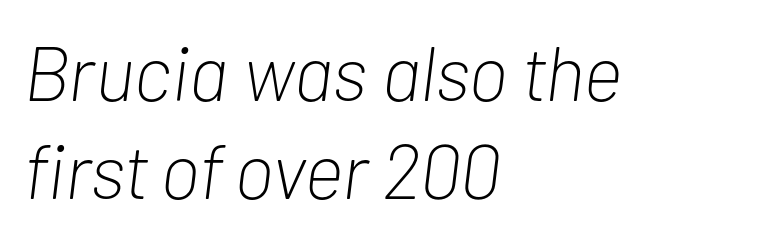
The image shows 77 px light, condensed type, italic (leaning right); set left-aligned, normal line spacing (1.27x), normal letter spacing, not underlined; low stroke contrast and a medium x-height.
